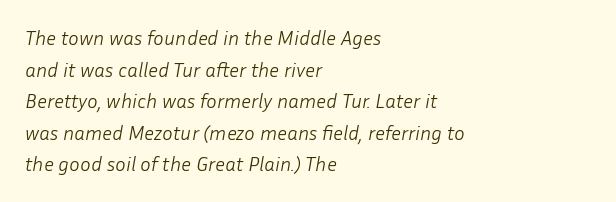
The typography opts for an oblique posture over an upright one. Where is the straight margin? On the left. The type is set solid horizontally, with unmodified tracking. This block has exactly the height ordinary leading produces. Heaviness? Minimal to ordinary, like unemphasized prose.
